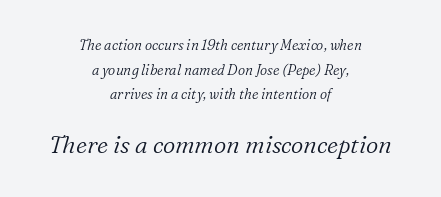
{"italic": "yes", "lean": "right", "slant_degrees": 16, "bold": "no", "underline": "no", "align": "center", "line_spacing_ratio": 1.76, "letter_spacing": "normal", "letter_spacing_em": 0.0, "larger_block": "second", "size_ratio": 1.71, "glyph_px": 24}
